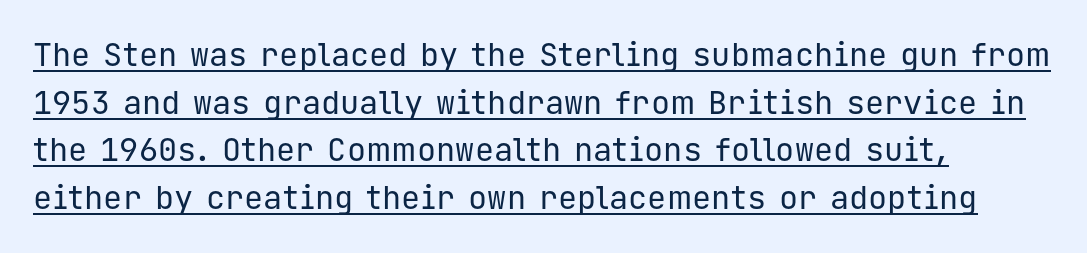
This sample has the even, mechanical cadence of fixed-width lettering. Spacing between characters is what you'd get straight out of the box. Tall strokes in this sample are plumb rather than angled. This is not heavy type; no bold has been used. Honestly, the row spacing looks completely unremarkable.
